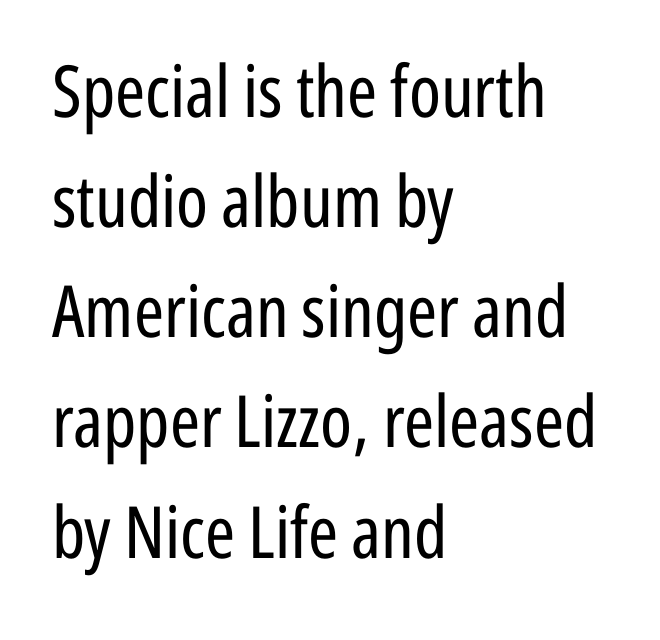
Q: Is the text bold? A: No.
Q: Is the text italic (slanted)? A: No, it is upright.
Q: Is the typeface a serif or a sans-serif typeface? A: Sans-serif.
Q: Is the text underlined? A: No.
Q: How is the paragraph aligned? A: Left-aligned.
Q: Is the spacing between letters normal or unusually wide? A: Normal.
Q: Is the spacing between lines tight, normal or loose? A: Normal.
Q: Width (condensed, normal, or wide)? A: Condensed.
Q: Stroke contrast? A: Low.
Q: x-height? A: Medium.
Q: Monospaced? A: No.
